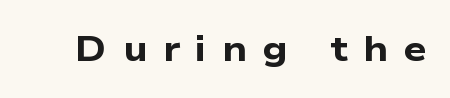
Nobody drew a line under any word here. The typeface chosen for these lines omits serifs. Here the designer chose a conventional face with non-uniform glyph widths. In terms of letterspacing, this is a distinctly airy, spread setting. Students, this is bold: see how much ink each stroke carries.
